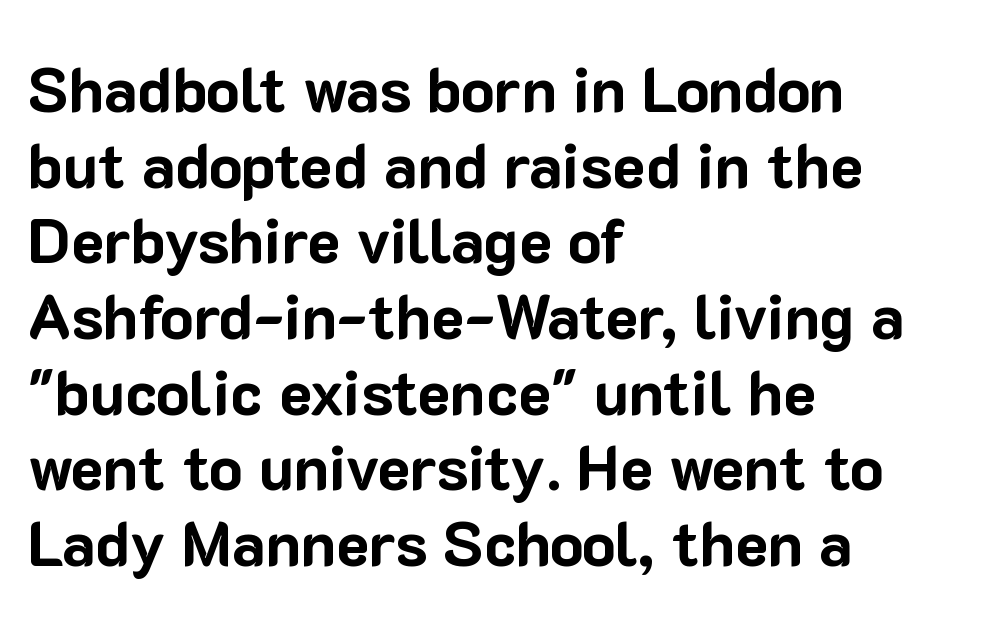
Q: Is the text bold? A: Yes.
Q: Is the text italic (slanted)? A: No, it is upright.
Q: Is the typeface a serif or a sans-serif typeface? A: Sans-serif.
Q: Is the text underlined? A: No.
Q: How is the paragraph aligned? A: Left-aligned.
Q: Is the spacing between letters normal or unusually wide? A: Normal.
Q: Width (condensed, normal, or wide)? A: Normal.
Q: Stroke contrast? A: Low.
Q: x-height? A: Medium.
Q: Monospaced? A: No.
